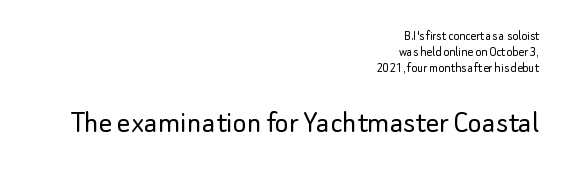
{"serif": "no", "italic": "no", "bold": "no", "weight": "light", "width": "normal", "stroke_contrast": "low", "x_height": "small", "monospaced": "no", "underline": "no", "align": "right", "line_spacing_ratio": 1.16, "letter_spacing": "normal", "letter_spacing_em": 0.0, "larger_block": "second", "size_ratio": 2.36, "glyph_px": 33}
